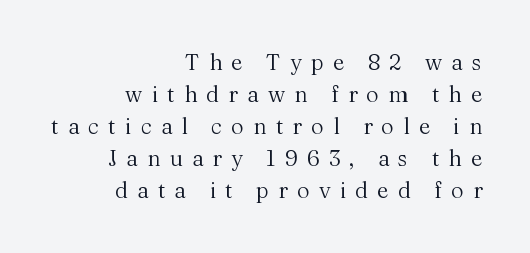
The image shows 22 px text type, upright; set right-aligned, normal line spacing (1.46x), unusually wide letter spacing (+0.42 em), not underlined.
